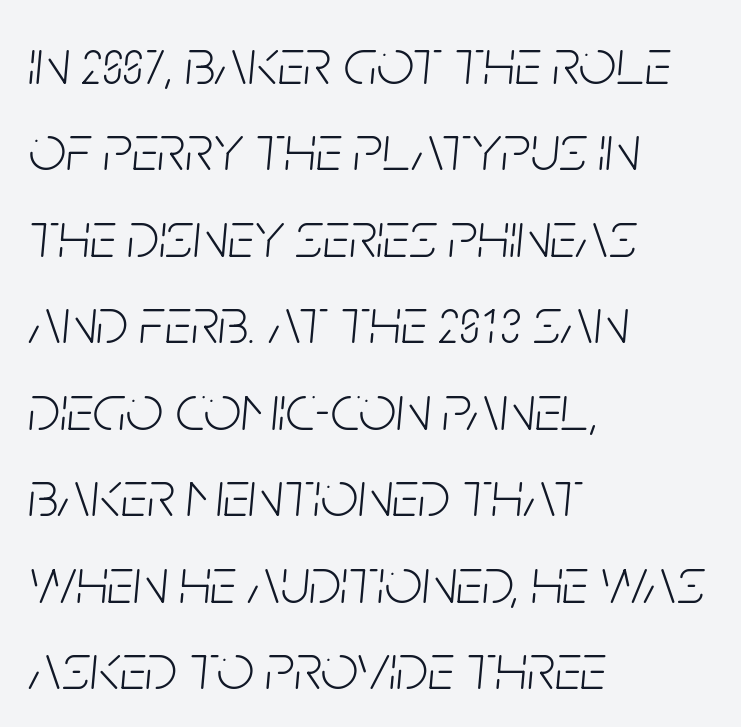
What's the leading like? Ordinary, nothing unusual. On a weight scale, this lands at 450 or below. These lines are rendered in a variable-pitch font. Bare-footed words on every line. Compared with ordinary roman type, these characters are visibly tilted.
